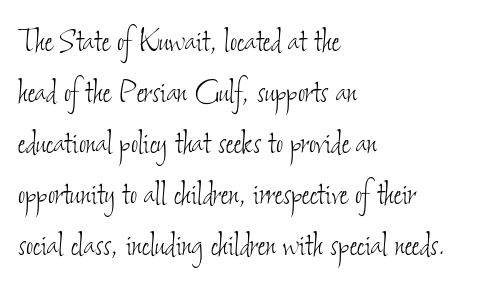
Q: Is the text bold? A: No.
Q: Is the text underlined? A: No.
Q: How is the paragraph aligned? A: Left-aligned.
Q: Is the spacing between letters normal or unusually wide? A: Normal.
Q: Is the spacing between lines tight, normal or loose? A: Normal.
Q: Width (condensed, normal, or wide)? A: Condensed.
Q: Stroke contrast? A: Low.
Q: x-height? A: Small.
Q: Monospaced? A: No.
